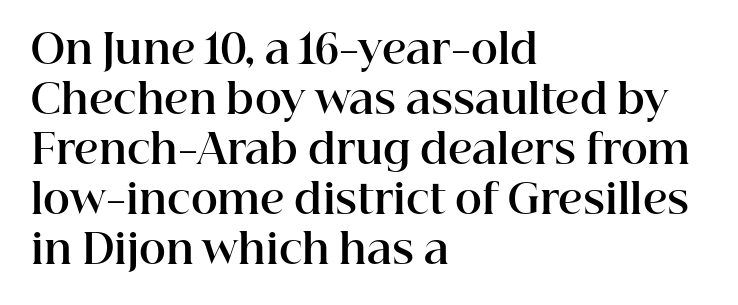
Does the copy run flush right? No — it runs flush left. The passage shown is typed in a proportional face where columns would drift. The face used here is seriffed, in the tradition of book romans. The glyphs are unaccompanied by any horizontal stroke below them.
